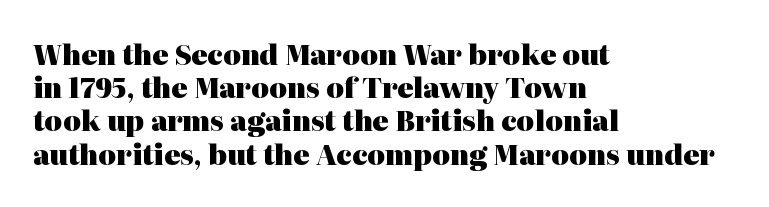
There is no visible air inserted between adjacent glyphs. In terms of weight, the rendering is a true, heavy bold. Visually the block forms a straight wall on the left and a jagged coastline on the right. Lines of text with bare space underneath. If you drew a line through each stem, it would be perfectly vertical.
